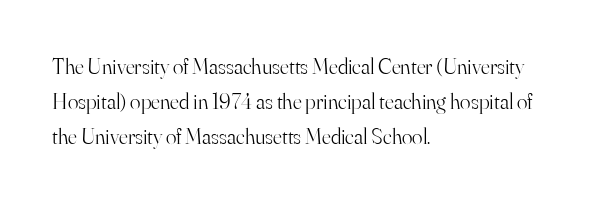
{"italic": "no", "bold": "no", "underline": "no", "align": "left", "line_spacing": "normal", "line_spacing_ratio": 1.59, "letter_spacing": "normal", "letter_spacing_em": 0.0, "glyph_px": 22}
